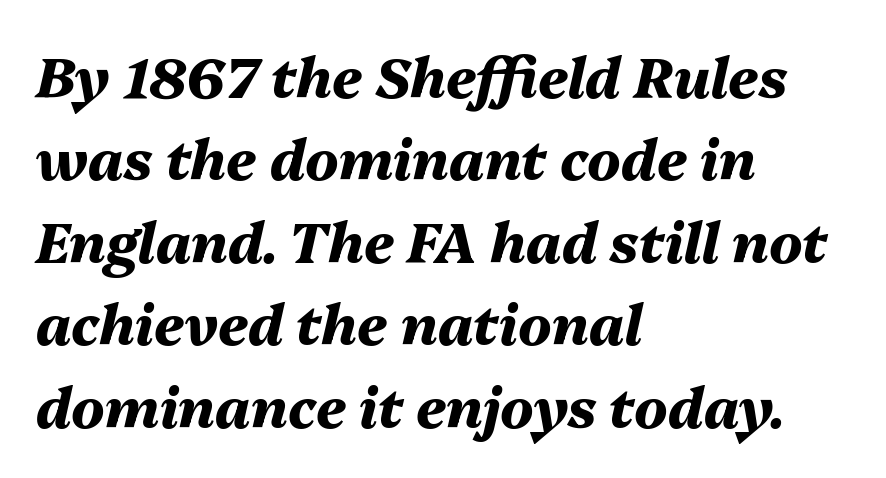
{"italic": "yes", "lean": "right", "slant_degrees": 13, "bold": "yes", "weight": "heavy", "width": "normal", "stroke_contrast": "medium", "x_height": "medium", "monospaced": "no", "underline": "no", "align": "left", "line_spacing": "normal", "line_spacing_ratio": 1.5, "letter_spacing": "normal", "letter_spacing_em": 0.0, "glyph_px": 55}
